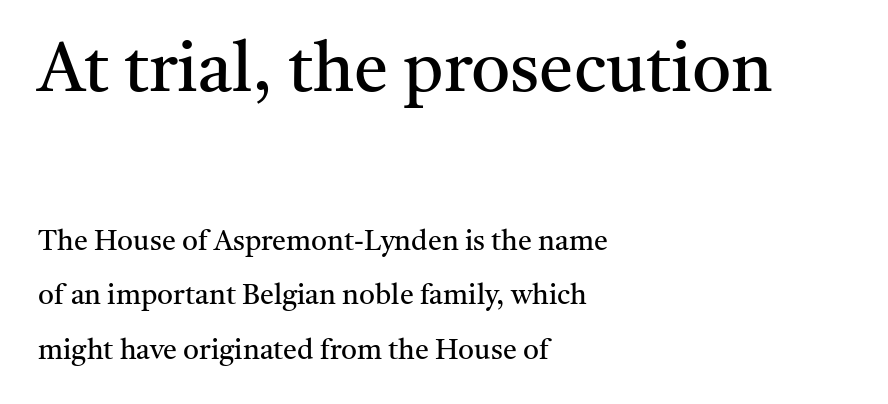
Q: Is the text bold? A: No.
Q: Is the text italic (slanted)? A: No, it is upright.
Q: Is the typeface a serif or a sans-serif typeface? A: Serif.
Q: Is the text underlined? A: No.
Q: How is the paragraph aligned? A: Left-aligned.
Q: Is the spacing between letters normal or unusually wide? A: Normal.
Q: Is the spacing between lines tight, normal or loose? A: Loose.
Q: Which block of text is set in a larger size, the first (top) or the second (bottom)? A: The first (top) one.
Q: Width (condensed, normal, or wide)? A: Normal.
Q: Stroke contrast? A: Medium.
Q: x-height? A: Medium.
Q: Monospaced? A: No.
